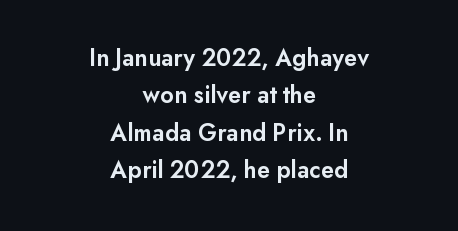
Q: Is the text bold? A: Semi-bold.
Q: Is the text italic (slanted)? A: No, it is upright.
Q: Is the text underlined? A: No.
Q: How is the paragraph aligned? A: Centered.
Q: Is the spacing between letters normal or unusually wide? A: Normal.
Q: Is the spacing between lines tight, normal or loose? A: Normal.
